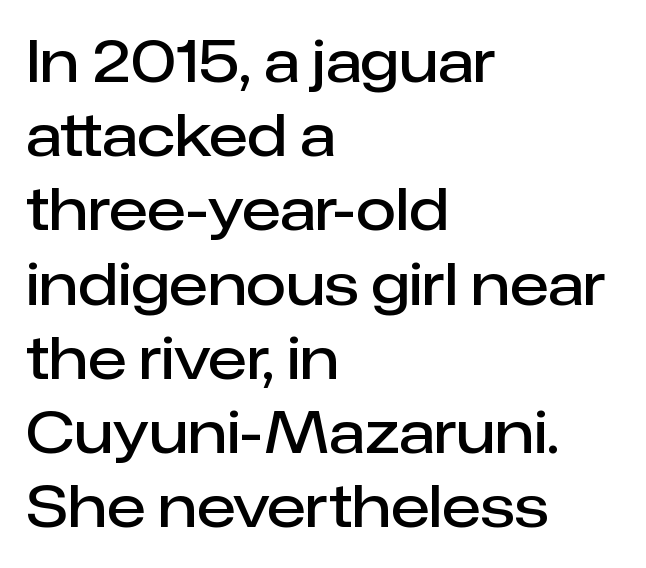
The image shows 58 px semibold sans-serif type, upright; set left-aligned, normal line spacing (1.28x), normal letter spacing, not underlined; low stroke contrast and a medium x-height.
